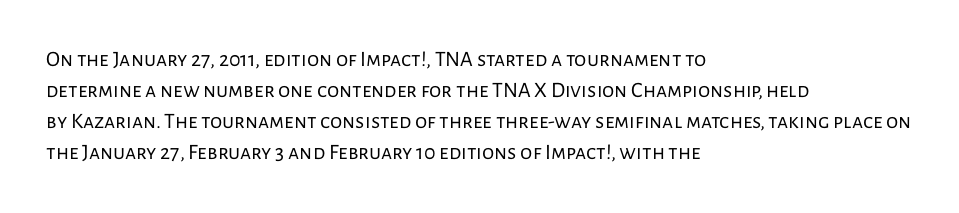
The words here are not underlined. Default kerning and tracking; the words read as compact shapes. The paragraph shown leans on its left margin. Posture: straight, roman, zero tilt. Vertical stems look standard width or narrower in stroke. Vertical spacing — default.
